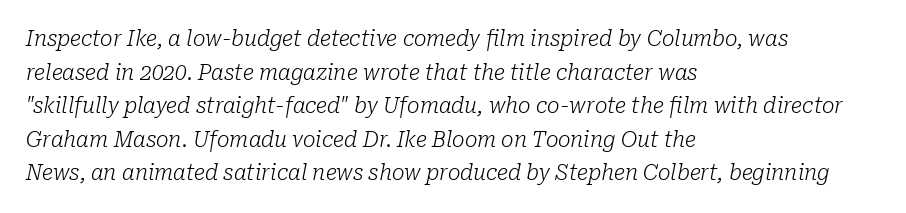
Q: Is the text bold? A: No.
Q: Is the text italic (slanted)? A: Yes, it leans right by about 10 degrees.
Q: Is the text underlined? A: No.
Q: How is the paragraph aligned? A: Left-aligned.
Q: Is the spacing between letters normal or unusually wide? A: Normal.
Q: Is the spacing between lines tight, normal or loose? A: Normal.
